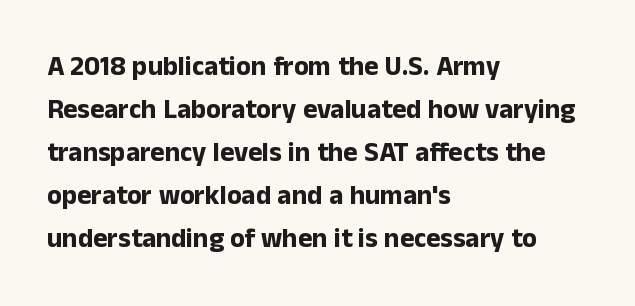
The image shows 27 px bold type, upright; set left-aligned, normal line spacing (1.59x), normal letter spacing, not underlined.
